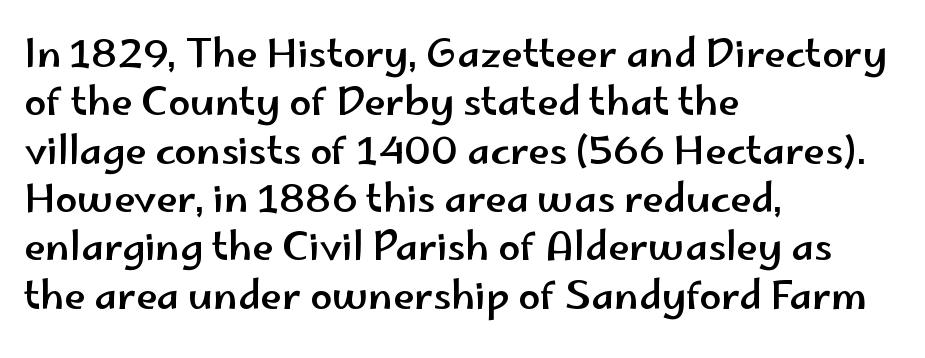
The image shows 39 px wide sans-serif type, upright; set left-aligned, line spacing 1.24x, normal letter spacing, not underlined; low stroke contrast and a small x-height.
